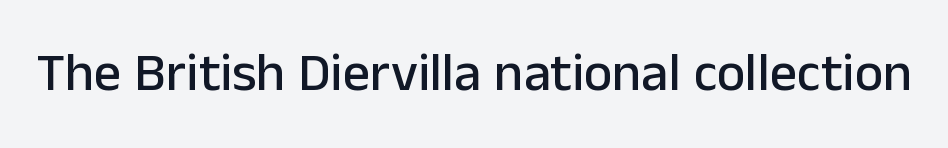
Check under the words: just untouched page. Observe the ordinary spacing: letters are neighbours, not strangers. The type family on display is of the sans-serif kind. Here the designer chose a conventional face with non-uniform glyph widths. The typography opts for an upright posture over an oblique one.
